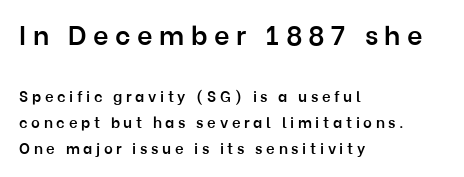
Slightly chunky letters — semibold, I'd say, not full bold. Where is the straight margin? On the left. You can tell it's not italic because the verticals are truly vertical. The emphasis by scale lands on block number one, above. The baseline area is clear.
